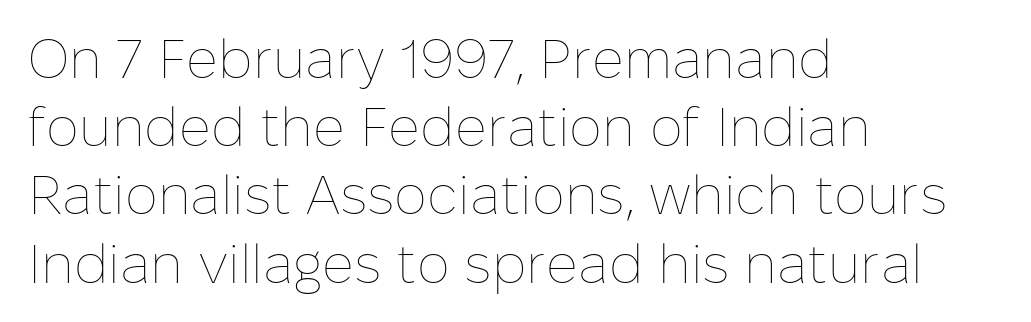
The image shows 55 px thin type, upright; set left-aligned, line spacing 1.24x, normal letter spacing, not underlined; low stroke contrast and a medium x-height.
